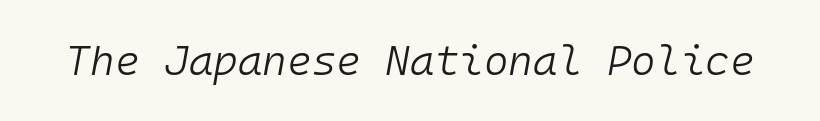
Q: Is the text bold? A: No.
Q: Is the text italic (slanted)? A: Yes, it leans right by about 10 degrees.
Q: Is the text underlined? A: No.
Q: Is the spacing between letters normal or unusually wide? A: Normal.
Q: Width (condensed, normal, or wide)? A: Normal.
Q: Stroke contrast? A: Low.
Q: x-height? A: Medium.
Q: Monospaced? A: Yes.
